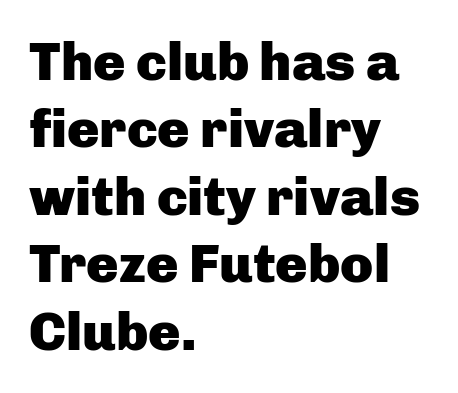
Q: Is the text bold? A: Yes.
Q: Is the text italic (slanted)? A: No, it is upright.
Q: Is the typeface a serif or a sans-serif typeface? A: Sans-serif.
Q: Is the text underlined? A: No.
Q: How is the paragraph aligned? A: Left-aligned.
Q: Is the spacing between letters normal or unusually wide? A: Normal.
Q: Is the spacing between lines tight, normal or loose? A: Normal.
Q: Width (condensed, normal, or wide)? A: Normal.
Q: Stroke contrast? A: Low.
Q: x-height? A: Medium.
Q: Monospaced? A: No.
